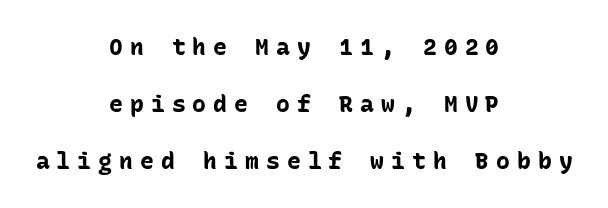
The image shows 23 px bold type, upright; set centered, loose line spacing (2.47x), unusually wide letter spacing (+0.31 em), not underlined.
